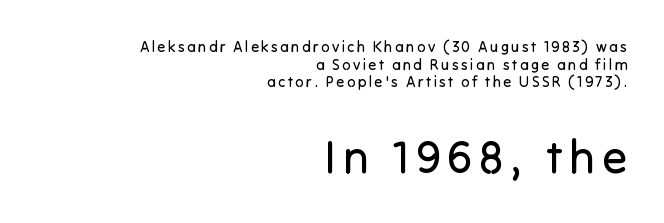
{"serif": "no", "italic": "no", "bold": "no", "weight": "regular", "width": "normal", "stroke_contrast": "low", "x_height": "medium", "monospaced": "no", "underline": "no", "align": "right", "line_spacing_ratio": 1.18, "larger_block": "second", "size_ratio": 3.07, "glyph_px": 46}
